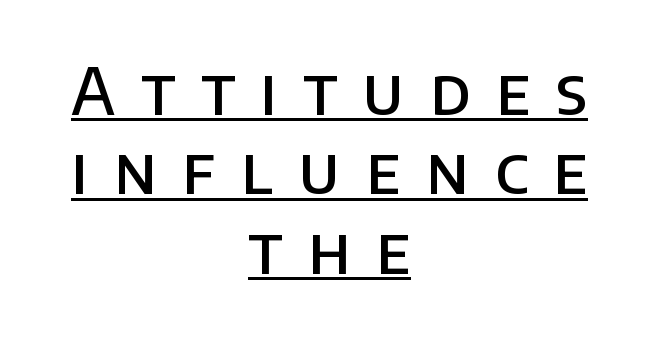
Q: Is the text bold? A: Semi-bold.
Q: Is the text italic (slanted)? A: No, it is upright.
Q: Is the typeface a serif or a sans-serif typeface? A: Sans-serif.
Q: Is the text underlined? A: Yes.
Q: How is the paragraph aligned? A: Centered.
Q: Is the spacing between letters normal or unusually wide? A: Unusually wide.
Q: Width (condensed, normal, or wide)? A: Normal.
Q: Stroke contrast? A: Low.
Q: x-height? A: Large.
Q: Monospaced? A: No.
